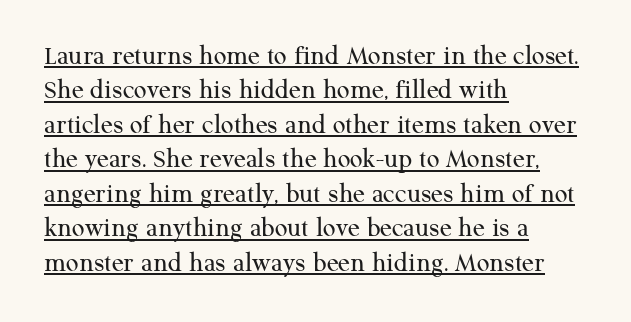
Q: Is the text bold? A: No.
Q: Is the text italic (slanted)? A: No, it is upright.
Q: Is the typeface a serif or a sans-serif typeface? A: Serif.
Q: Is the text underlined? A: Yes.
Q: How is the paragraph aligned? A: Left-aligned.
Q: Is the spacing between letters normal or unusually wide? A: Normal.
Q: Width (condensed, normal, or wide)? A: Normal.
Q: Stroke contrast? A: Medium.
Q: x-height? A: Medium.
Q: Monospaced? A: No.
